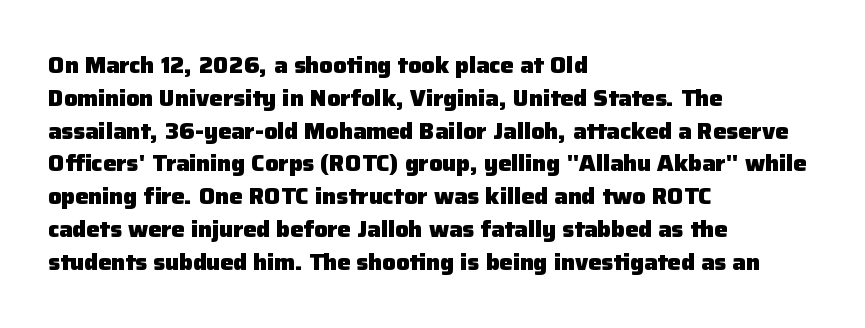
The image shows 22 px bold type, upright; set left-aligned, normal line spacing (1.49x), normal letter spacing, not underlined.
